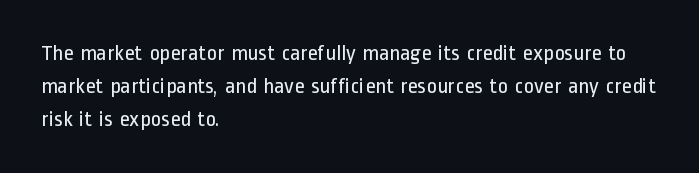
In terms of leading, this rendering sits right in the middle. Quick note: not italic, upright. Stems here are at most as thick as an everyday book face. Letter spacing: default.
